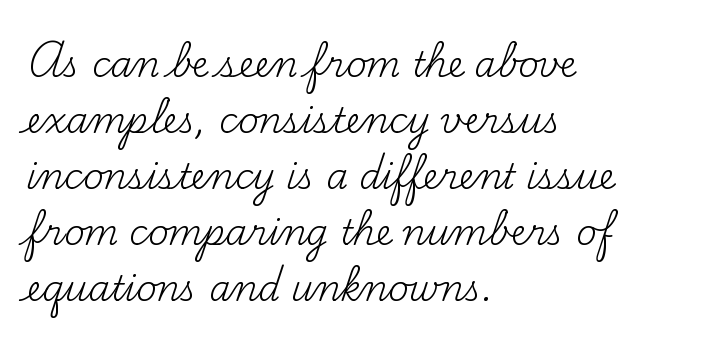
Q: Is the text bold? A: No.
Q: Is the text italic (slanted)? A: Yes.
Q: Is the typeface a serif or a sans-serif typeface? A: Serif.
Q: Is the text underlined? A: No.
Q: How is the paragraph aligned? A: Left-aligned.
Q: Is the spacing between letters normal or unusually wide? A: Normal.
Q: Is the spacing between lines tight, normal or loose? A: Normal.
Q: Width (condensed, normal, or wide)? A: Normal.
Q: Stroke contrast? A: Medium.
Q: x-height? A: Small.
Q: Monospaced? A: No.
